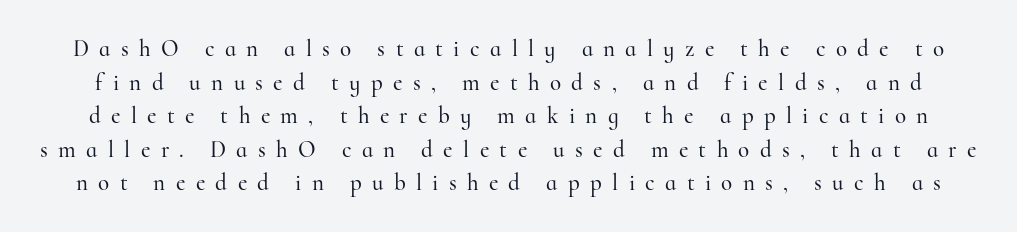
Observe the wide spacing: letters keep a clear distance from each other. The specimen reads as upright at a glance. Summary of vertical rhythm: regular, with standard interline spacing. Clear beneath every line of the passage.
